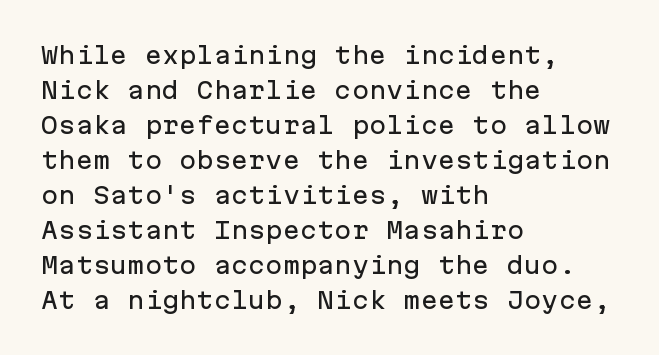
Q: Is the text italic (slanted)? A: No, it is upright.
Q: Is the text underlined? A: No.
Q: How is the paragraph aligned? A: Left-aligned.
Q: Is the spacing between letters normal or unusually wide? A: Normal.
Q: Is the spacing between lines tight, normal or loose? A: Normal.
